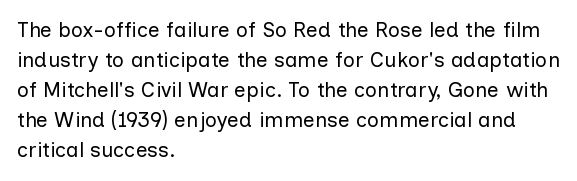
Q: Is the text bold? A: No.
Q: Is the text italic (slanted)? A: No, it is upright.
Q: Is the text underlined? A: No.
Q: How is the paragraph aligned? A: Left-aligned.
Q: Is the spacing between letters normal or unusually wide? A: Normal.
Q: Is the spacing between lines tight, normal or loose? A: Normal.
